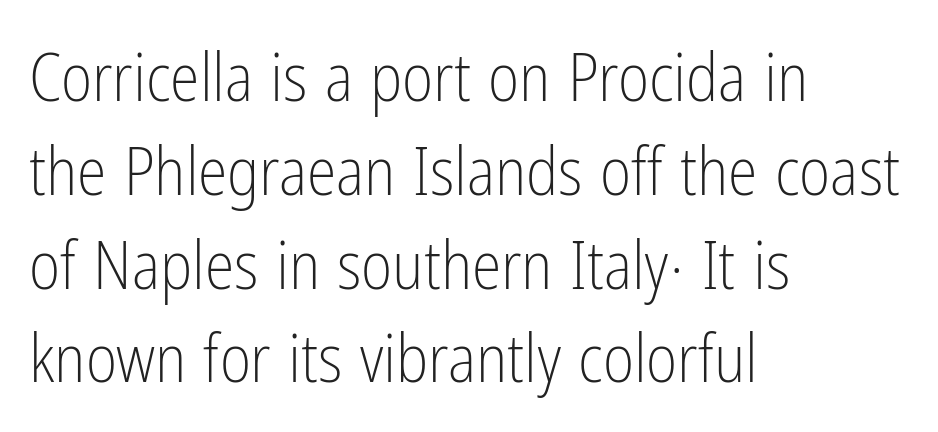
The image shows 67 px light, condensed sans-serif type, upright; set left-aligned, normal line spacing (1.4x), normal letter spacing, not underlined; low stroke contrast and a medium x-height.
